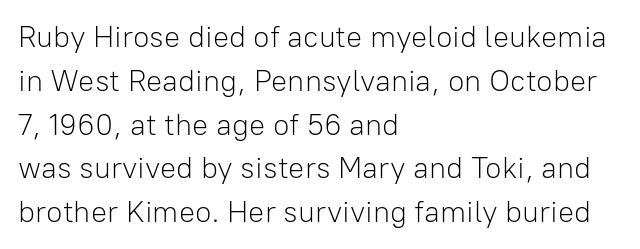
{"serif": "no", "italic": "no", "bold": "no", "weight": "light", "width": "normal", "stroke_contrast": "low", "x_height": "medium", "monospaced": "no", "underline": "no", "align": "left", "line_spacing": "normal", "line_spacing_ratio": 1.46, "letter_spacing": "normal", "letter_spacing_em": 0.0, "glyph_px": 30}
